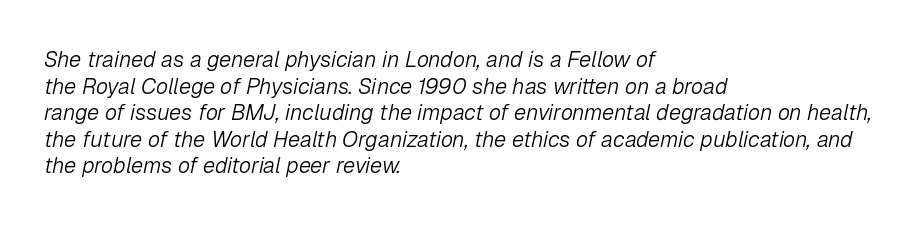
No extra tracking has been applied to these lines. A quiet, ordinary-to-light weight characterises the typeface. Bare-footed words on every line. Leftover space on each line is placed entirely after the last word. If you drew a line through each stem, it would be angled.
